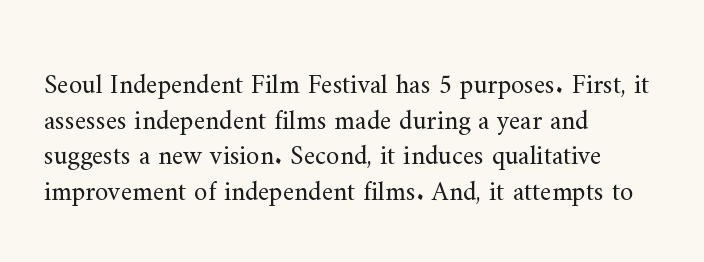
Notice how descenders clear the ascenders below comfortably — that's standard leading. Rule under the text: the space is simply empty. This rendering uses left alignment, leaving the right contour irregular. The type sits square on the baseline with zero lean. The font sits on the lighter half of the weight spectrum, regular included. The gaps between neighbouring characters are ordinary and unremarkable.
